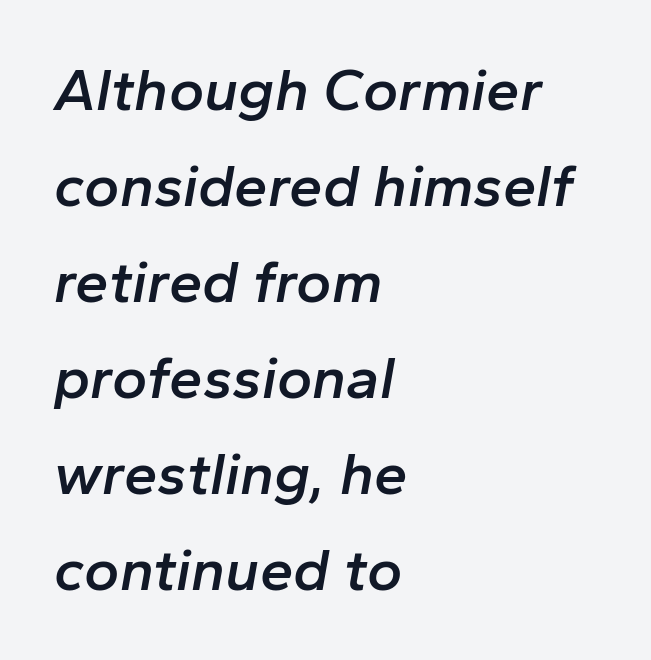
Q: Is the text bold? A: Semi-bold.
Q: Is the text italic (slanted)? A: Yes, it leans right by about 10 degrees.
Q: Is the text underlined? A: No.
Q: How is the paragraph aligned? A: Left-aligned.
Q: Is the spacing between letters normal or unusually wide? A: Normal.
Q: Is the spacing between lines tight, normal or loose? A: Normal.
Q: Width (condensed, normal, or wide)? A: Normal.
Q: Stroke contrast? A: Low.
Q: x-height? A: Medium.
Q: Monospaced? A: No.
